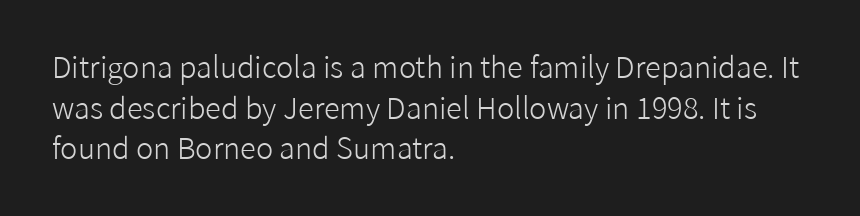
{"serif": "no", "italic": "no", "bold": "no", "weight": "light", "width": "normal", "stroke_contrast": "low", "x_height": "medium", "monospaced": "no", "underline": "no", "align": "left", "line_spacing": "normal", "line_spacing_ratio": 1.4, "letter_spacing": "normal", "letter_spacing_em": 0.0, "glyph_px": 29}
